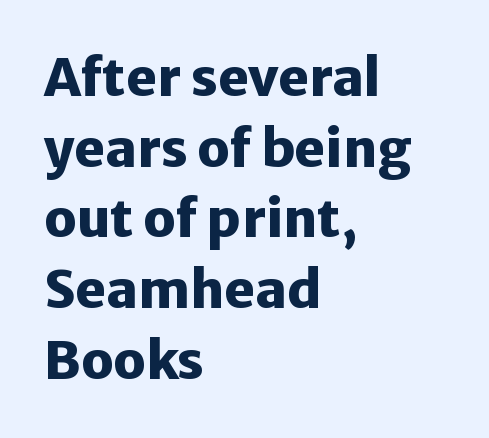
Q: Is the text bold? A: Yes.
Q: Is the text italic (slanted)? A: No, it is upright.
Q: Is the typeface a serif or a sans-serif typeface? A: Sans-serif.
Q: Is the text underlined? A: No.
Q: How is the paragraph aligned? A: Left-aligned.
Q: Is the spacing between letters normal or unusually wide? A: Normal.
Q: Is the spacing between lines tight, normal or loose? A: Normal.
Q: Width (condensed, normal, or wide)? A: Normal.
Q: Stroke contrast? A: Low.
Q: x-height? A: Medium.
Q: Monospaced? A: No.
